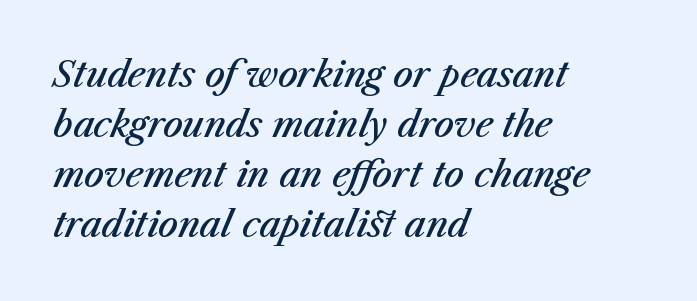
The image shows 35 px semibold type, italic (leaning right); set left-aligned, normal line spacing (1.43x), normal letter spacing, not underlined; medium stroke contrast and a medium x-height.
